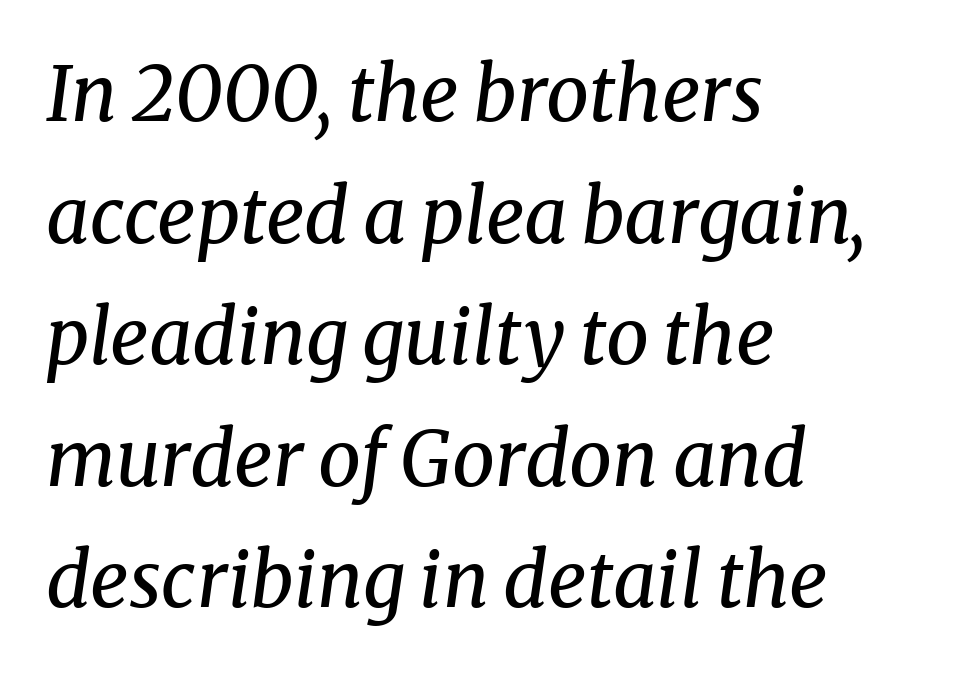
The image shows 76 px regular-weight serif type, italic (leaning right); set left-aligned, normal line spacing (1.6x), normal letter spacing, not underlined; medium stroke contrast and a medium x-height.
